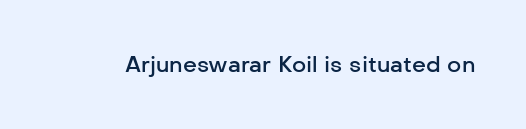
{"italic": "no", "bold": "semi", "underline": "no", "letter_spacing": "normal", "letter_spacing_em": 0.0, "glyph_px": 22}
